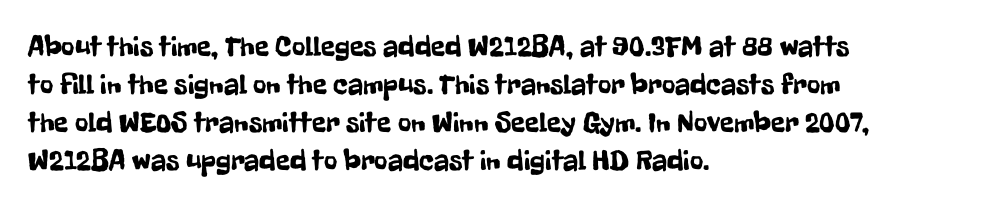
{"serif": "no", "italic": "no", "width": "condensed", "stroke_contrast": "low", "x_height": "medium", "monospaced": "no", "underline": "no", "align": "left", "line_spacing": "normal", "line_spacing_ratio": 1.31, "letter_spacing": "normal", "letter_spacing_em": 0.0, "glyph_px": 29}
